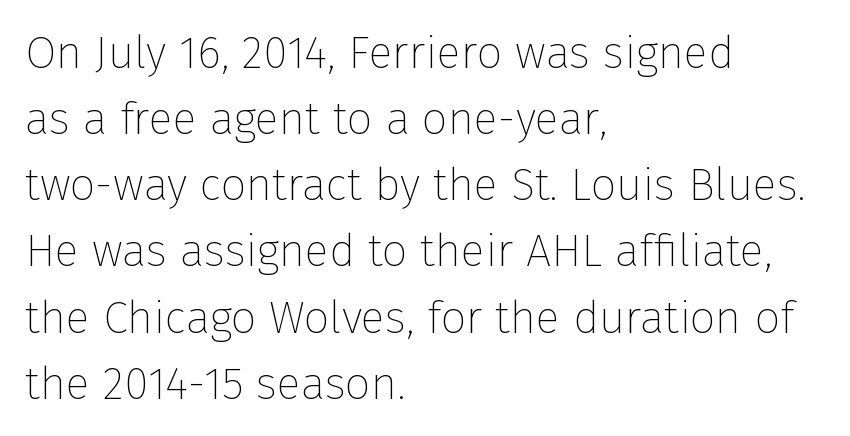
{"serif": "no", "italic": "no", "bold": "no", "weight": "thin", "width": "normal", "stroke_contrast": "low", "x_height": "medium", "monospaced": "no", "underline": "no", "align": "left", "line_spacing": "normal", "line_spacing_ratio": 1.47, "letter_spacing": "normal", "letter_spacing_em": 0.0, "glyph_px": 45}
